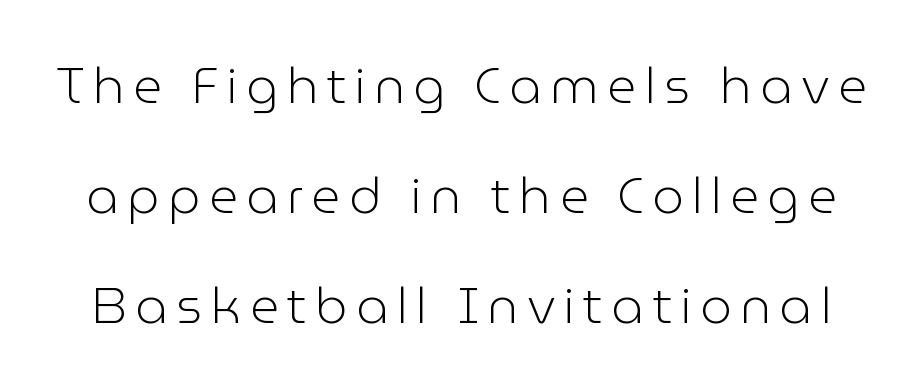
{"serif": "no", "italic": "no", "bold": "no", "weight": "light", "width": "normal", "stroke_contrast": "low", "x_height": "medium", "monospaced": "no", "underline": "no", "line_spacing": "loose", "line_spacing_ratio": 2.2, "glyph_px": 50}
